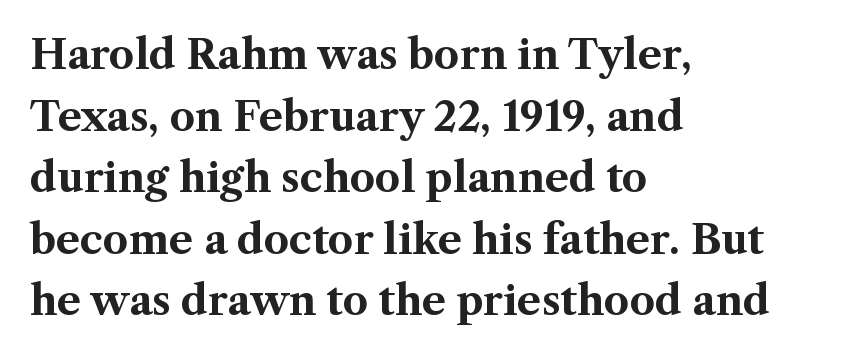
{"serif": "yes", "italic": "no", "bold": "yes", "weight": "bold", "width": "normal", "stroke_contrast": "medium", "x_height": "medium", "monospaced": "no", "underline": "no", "align": "left", "line_spacing": "normal", "line_spacing_ratio": 1.54, "letter_spacing": "normal", "letter_spacing_em": 0.0, "glyph_px": 40}
